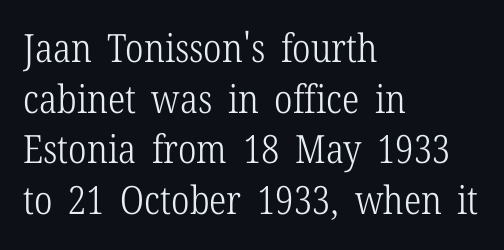
Q: Is the text bold? A: No.
Q: Is the text italic (slanted)? A: No, it is upright.
Q: Is the typeface a serif or a sans-serif typeface? A: Serif.
Q: Is the text underlined? A: No.
Q: How is the paragraph aligned? A: Left-aligned.
Q: Is the spacing between letters normal or unusually wide? A: Normal.
Q: Is the spacing between lines tight, normal or loose? A: Normal.
Q: Width (condensed, normal, or wide)? A: Condensed.
Q: Stroke contrast? A: Low.
Q: x-height? A: Medium.
Q: Monospaced? A: No.
